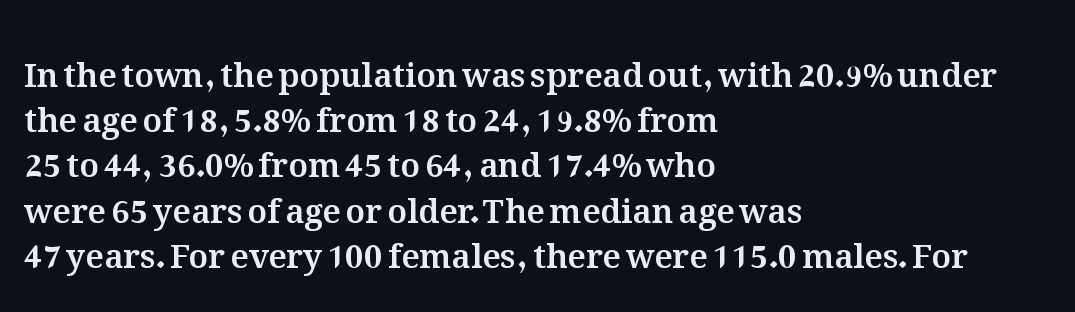
{"italic": "no", "width": "normal", "stroke_contrast": "medium", "x_height": "medium", "monospaced": "no", "underline": "no", "align": "left", "line_spacing": "normal", "line_spacing_ratio": 1.37, "letter_spacing": "normal", "letter_spacing_em": 0.0, "glyph_px": 33}
